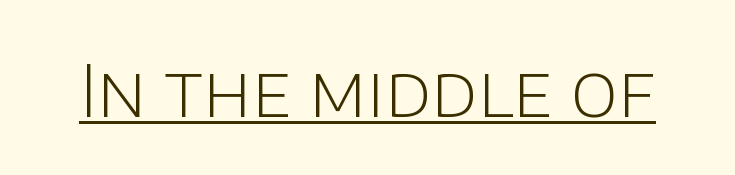
Q: Is the text bold? A: No.
Q: Is the text italic (slanted)? A: No, it is upright.
Q: Is the typeface a serif or a sans-serif typeface? A: Sans-serif.
Q: Is the text underlined? A: Yes.
Q: Is the spacing between letters normal or unusually wide? A: Normal.
Q: Width (condensed, normal, or wide)? A: Normal.
Q: Stroke contrast? A: Low.
Q: x-height? A: Large.
Q: Monospaced? A: No.
